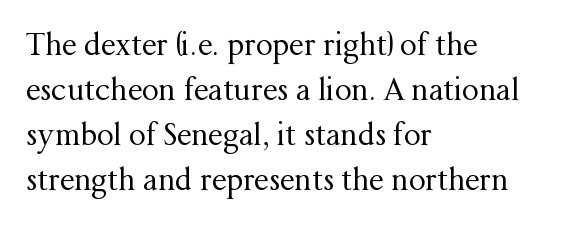
The image shows 30 px regular-weight serif type, upright; set left-aligned, normal line spacing (1.5x), normal letter spacing, not underlined; medium stroke contrast and a medium x-height.
